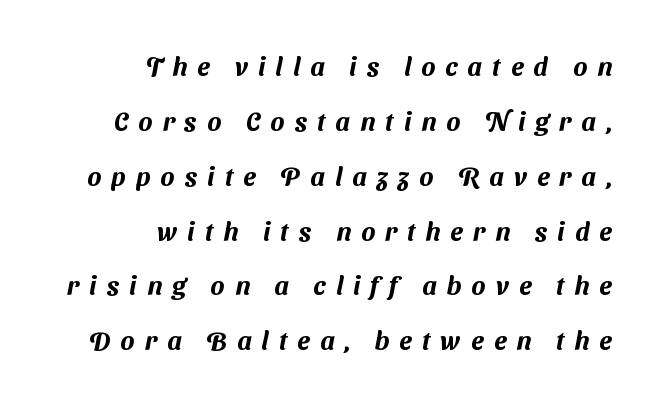
The image shows 26 px text type; set right-aligned, loose line spacing (2.11x), unusually wide letter spacing (+0.39 em), not underlined.
